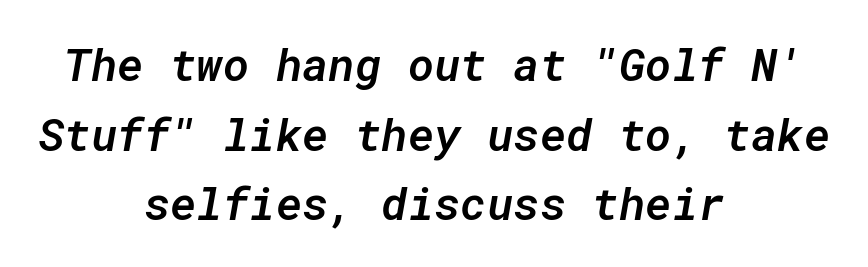
Q: Is the text bold? A: Semi-bold.
Q: Is the text italic (slanted)? A: Yes, it leans right by about 10 degrees.
Q: Is the text underlined? A: No.
Q: How is the paragraph aligned? A: Centered.
Q: Is the spacing between letters normal or unusually wide? A: Normal.
Q: Is the spacing between lines tight, normal or loose? A: Normal.
Q: Width (condensed, normal, or wide)? A: Normal.
Q: Stroke contrast? A: Low.
Q: x-height? A: Medium.
Q: Monospaced? A: Yes.
